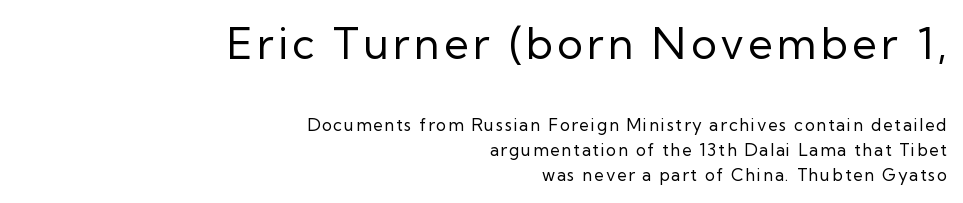
Q: Is the text bold? A: No.
Q: Is the text italic (slanted)? A: No, it is upright.
Q: Is the typeface a serif or a sans-serif typeface? A: Sans-serif.
Q: Is the text underlined? A: No.
Q: How is the paragraph aligned? A: Right-aligned.
Q: Is the spacing between lines tight, normal or loose? A: Normal.
Q: Which block of text is set in a larger size, the first (top) or the second (bottom)? A: The first (top) one.
Q: Width (condensed, normal, or wide)? A: Normal.
Q: Stroke contrast? A: Low.
Q: x-height? A: Medium.
Q: Monospaced? A: No.
